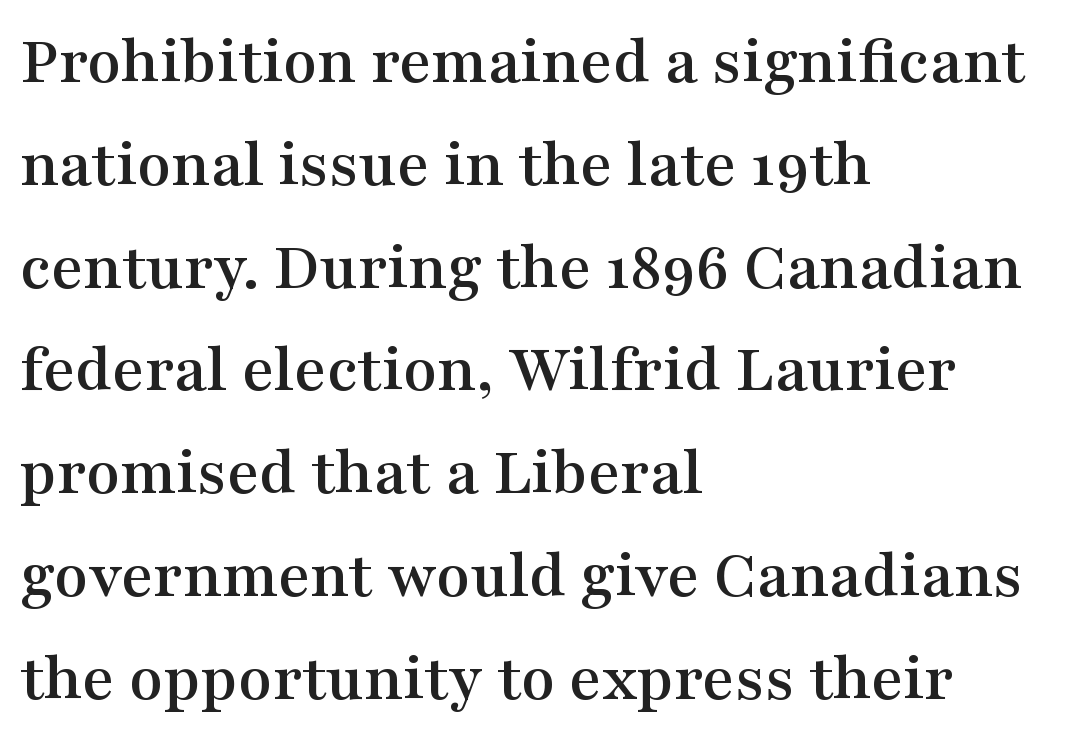
Reading down the block, your eye returns to a fixed left position each line. These lines are rendered in a variable-pitch font. A typesetter would mark this as roman, not italic. Standard letterfit; no display-style spreading of the glyphs.
